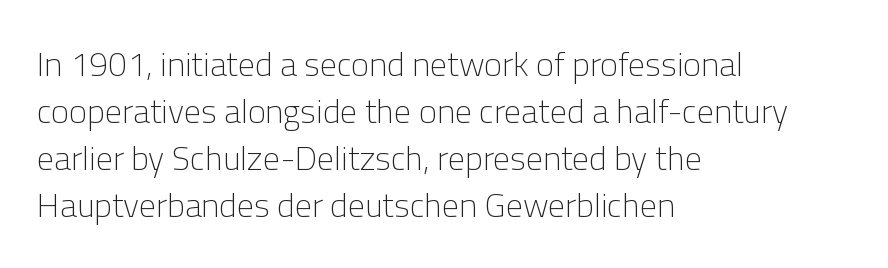
{"serif": "no", "italic": "no", "bold": "no", "weight": "light", "width": "normal", "stroke_contrast": "low", "x_height": "medium", "monospaced": "no", "underline": "no", "align": "left", "line_spacing": "normal", "line_spacing_ratio": 1.38, "letter_spacing": "normal", "letter_spacing_em": 0.0, "glyph_px": 34}
